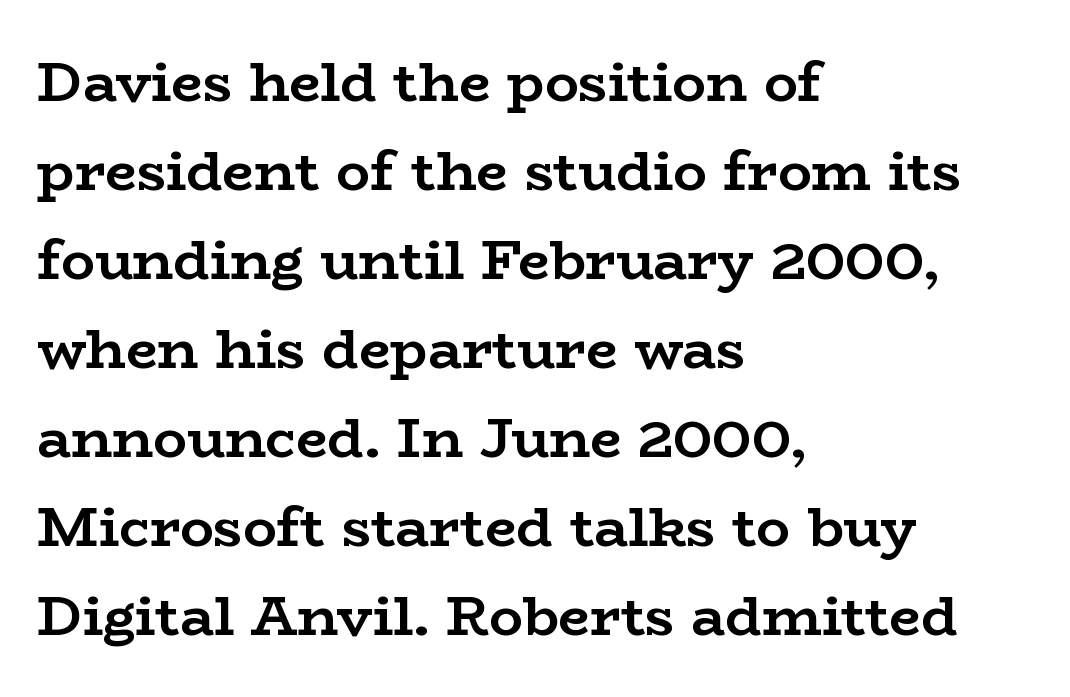
The image shows 56 px semibold, wide serif type, upright; set left-aligned, normal line spacing (1.59x), normal letter spacing, not underlined; low stroke contrast and a medium x-height.
